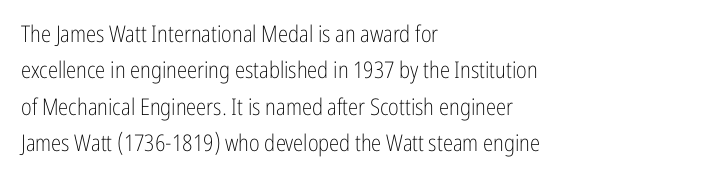
Q: Is the text bold? A: No.
Q: Is the text italic (slanted)? A: No, it is upright.
Q: Is the text underlined? A: No.
Q: How is the paragraph aligned? A: Left-aligned.
Q: Is the spacing between letters normal or unusually wide? A: Normal.
Q: Is the spacing between lines tight, normal or loose? A: Normal.
